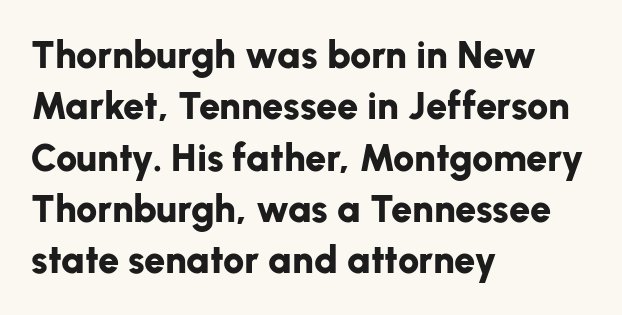
Q: Is the text bold? A: Yes.
Q: Is the text italic (slanted)? A: No, it is upright.
Q: Is the typeface a serif or a sans-serif typeface? A: Sans-serif.
Q: Is the text underlined? A: No.
Q: How is the paragraph aligned? A: Left-aligned.
Q: Is the spacing between letters normal or unusually wide? A: Normal.
Q: Is the spacing between lines tight, normal or loose? A: Normal.
Q: Width (condensed, normal, or wide)? A: Normal.
Q: Stroke contrast? A: Low.
Q: x-height? A: Medium.
Q: Monospaced? A: No.
